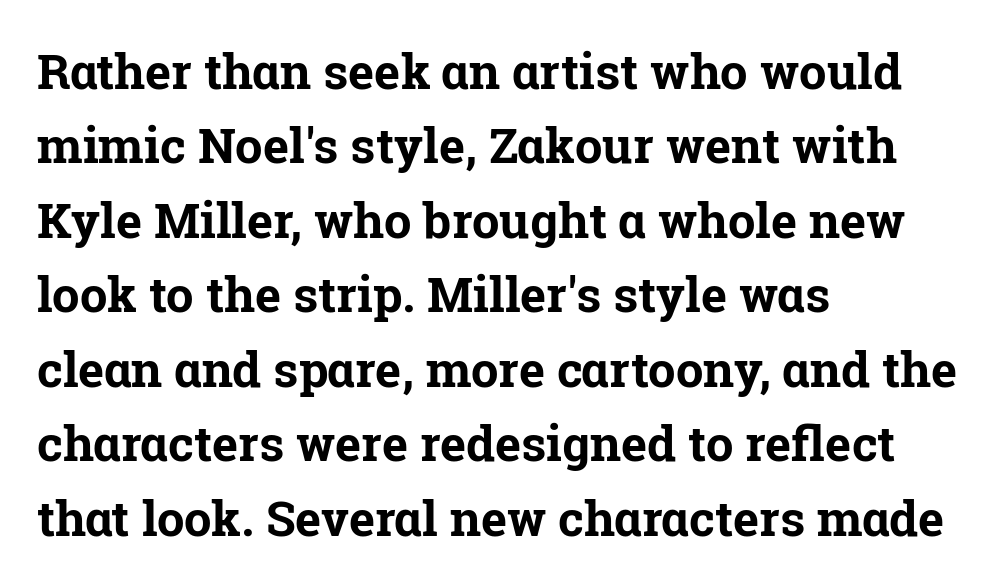
The image shows 49 px bold serif type, upright; set left-aligned, normal line spacing (1.52x), normal letter spacing, not underlined; low stroke contrast and a medium x-height.
